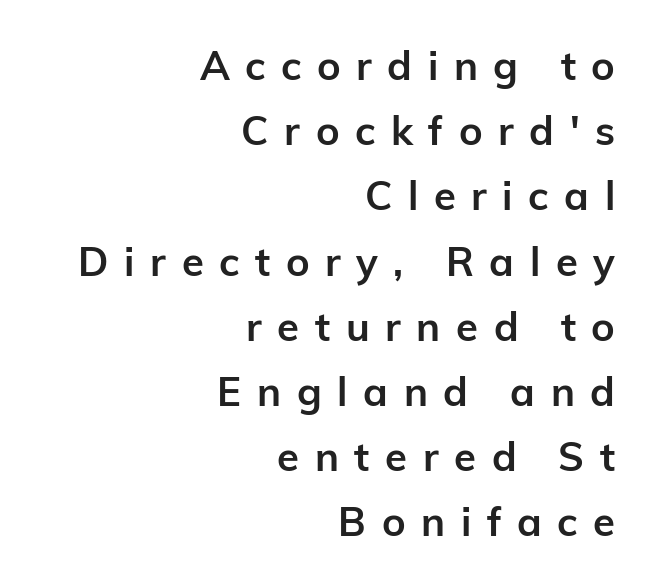
The image shows 40 px semibold sans-serif type, upright; set right-aligned, normal line spacing (1.63x), unusually wide letter spacing (+0.39 em), not underlined; low stroke contrast and a medium x-height.
